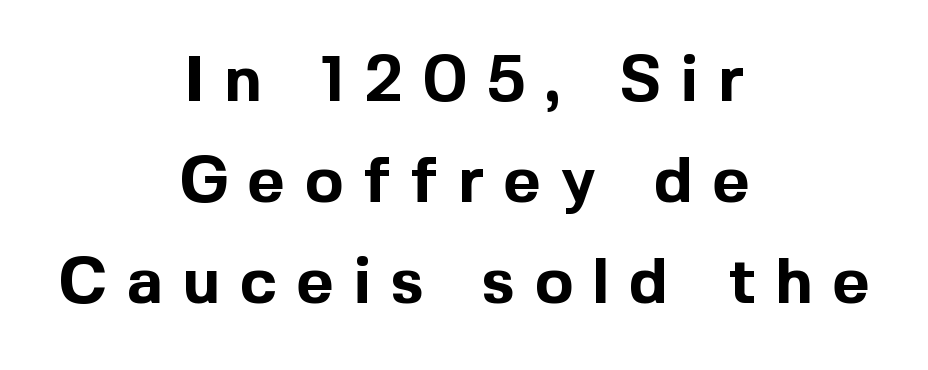
{"serif": "no", "italic": "no", "bold": "yes", "weight": "bold", "width": "normal", "x_height": "medium", "monospaced": "no", "underline": "no", "align": "center", "line_spacing": "normal", "line_spacing_ratio": 1.58, "letter_spacing": "wide", "letter_spacing_em": 0.31, "glyph_px": 64}
